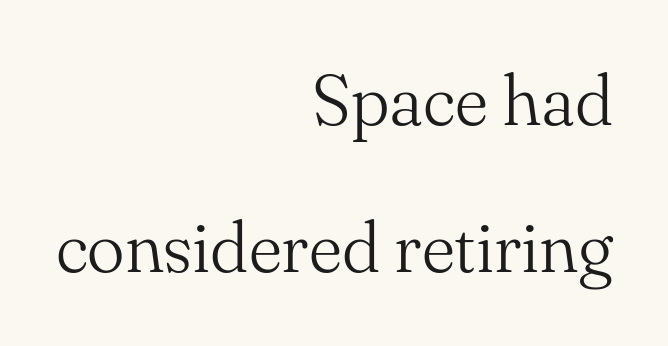
All the whitespace from short lines collects on the left. Interline gaps are noticeably wide in this sample. These lines are composed in type with serifs. Notice how the stems are strictly vertical — no italics here.
